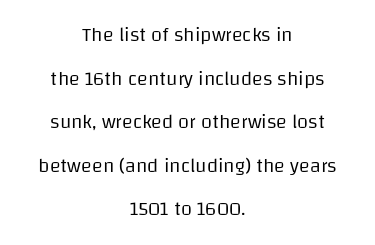
The image shows 20 px text type, upright; set centered, loose line spacing (2.18x), normal letter spacing, not underlined.
